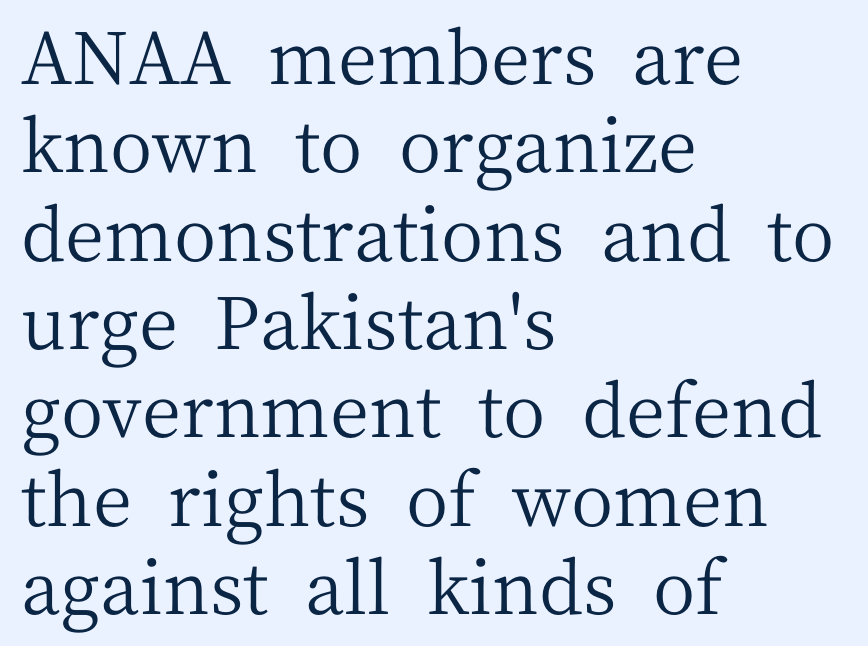
The type family on display is of the serif kind. The weight tops out at a normal text grade. The typesetter chose a ragged-right arrangement here. Spacing verdict: proportional, widths tailored to each character. It's the straight-up-and-down kind of type.
